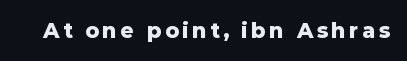
{"italic": "no", "bold": "yes", "underline": "no", "glyph_px": 21}
